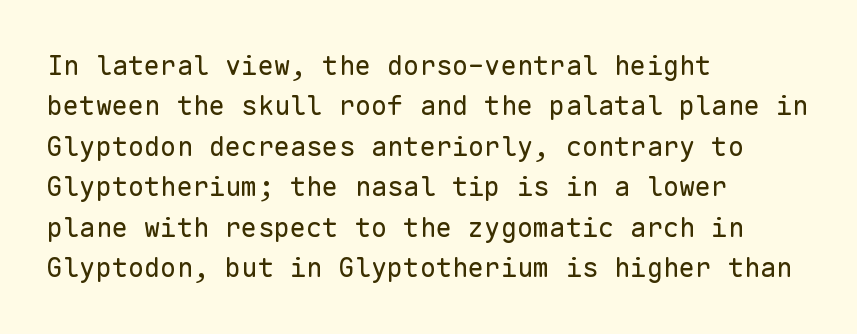
Q: Is the text bold? A: No.
Q: Is the text italic (slanted)? A: No, it is upright.
Q: Is the text underlined? A: No.
Q: How is the paragraph aligned? A: Left-aligned.
Q: Is the spacing between letters normal or unusually wide? A: Normal.
Q: Is the spacing between lines tight, normal or loose? A: Normal.
